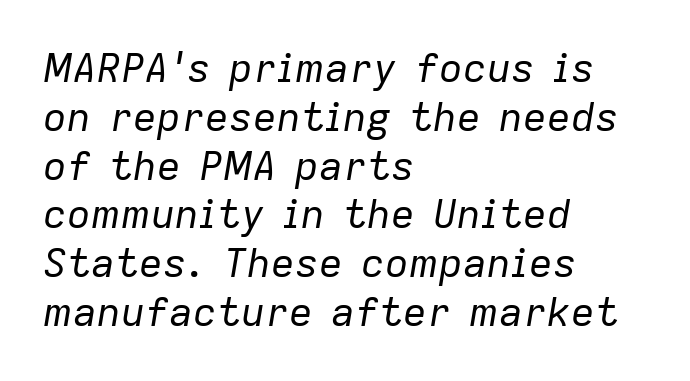
{"italic": "yes", "lean": "right", "slant_degrees": 9, "bold": "no", "weight": "regular", "width": "normal", "stroke_contrast": "low", "x_height": "medium", "monospaced": "no", "underline": "no", "align": "left", "line_spacing_ratio": 1.22, "letter_spacing": "normal", "letter_spacing_em": 0.0, "glyph_px": 40}
